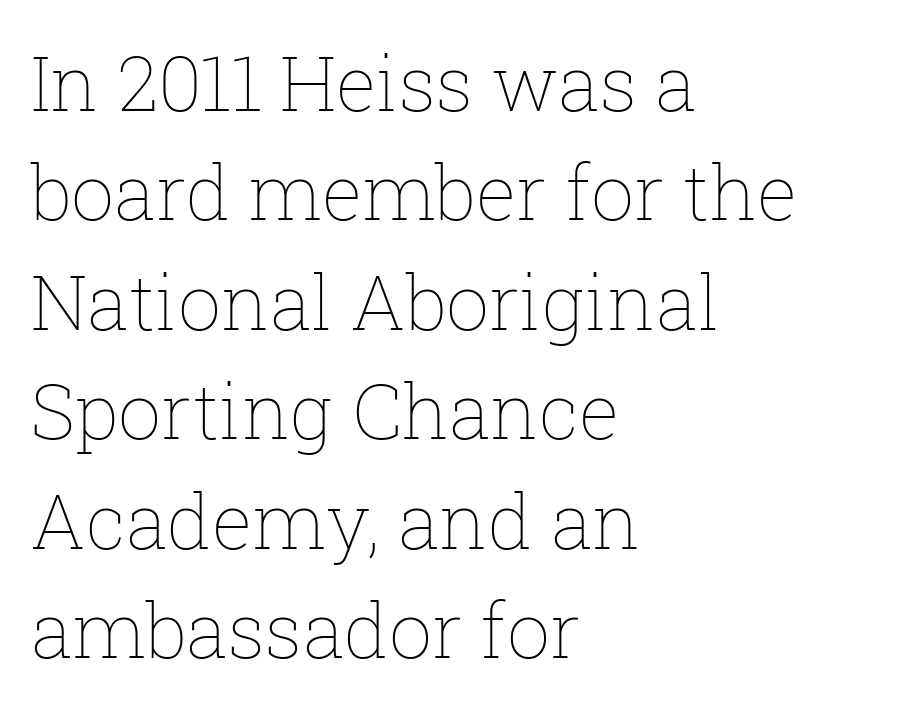
{"italic": "no", "bold": "no", "weight": "thin", "width": "normal", "stroke_contrast": "low", "x_height": "medium", "monospaced": "no", "underline": "no", "align": "left", "line_spacing": "normal", "line_spacing_ratio": 1.44, "letter_spacing": "normal", "letter_spacing_em": 0.0, "glyph_px": 76}
